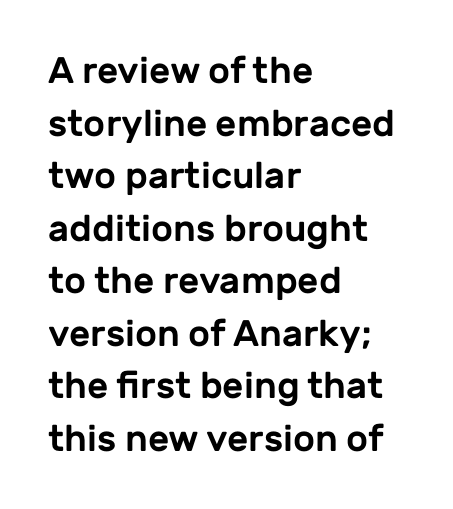
Anything drawn beneath the words? Only blank space. A sans-serif font was chosen for this passage. The type is set solid horizontally, with unmodified tracking. The rag falls on the right side of this text block. Varying glyph widths throughout — classic text-font behaviour.
